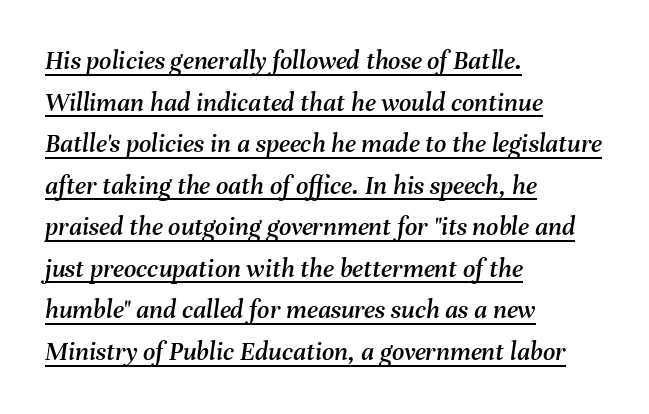
Q: Is the text italic (slanted)? A: Yes, it leans right by about 8 degrees.
Q: Is the text underlined? A: Yes.
Q: How is the paragraph aligned? A: Left-aligned.
Q: Is the spacing between letters normal or unusually wide? A: Normal.
Q: Is the spacing between lines tight, normal or loose? A: Normal.
